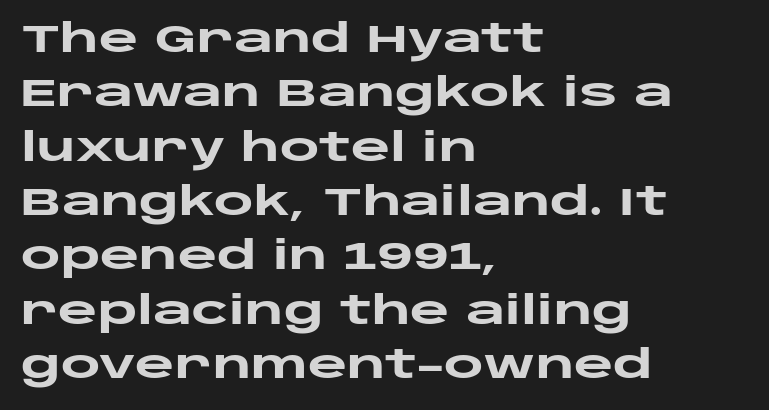
{"serif": "no", "italic": "no", "bold": "yes", "weight": "heavy", "width": "wide", "stroke_contrast": "low", "x_height": "large", "monospaced": "no", "underline": "no", "align": "left", "line_spacing": "normal", "line_spacing_ratio": 1.43, "letter_spacing": "normal", "letter_spacing_em": 0.0, "glyph_px": 38}
